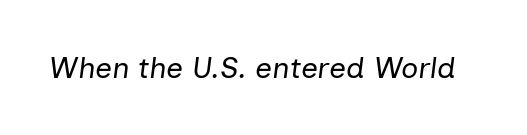
{"italic": "yes", "lean": "right", "slant_degrees": 7, "bold": "no", "weight": "regular", "width": "normal", "stroke_contrast": "low", "x_height": "medium", "monospaced": "no", "underline": "no", "letter_spacing": "normal", "letter_spacing_em": 0.0, "glyph_px": 30}
